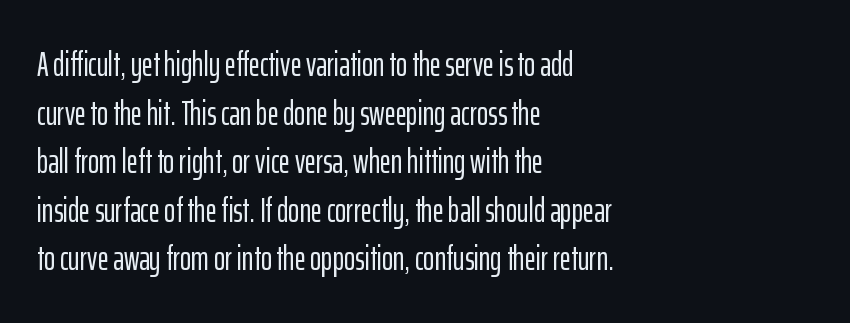
Q: Is the text italic (slanted)? A: No, it is upright.
Q: Is the typeface a serif or a sans-serif typeface? A: Sans-serif.
Q: Is the text underlined? A: No.
Q: How is the paragraph aligned? A: Left-aligned.
Q: Is the spacing between letters normal or unusually wide? A: Normal.
Q: Is the spacing between lines tight, normal or loose? A: Normal.
Q: Width (condensed, normal, or wide)? A: Condensed.
Q: Stroke contrast? A: Low.
Q: x-height? A: Medium.
Q: Monospaced? A: No.
